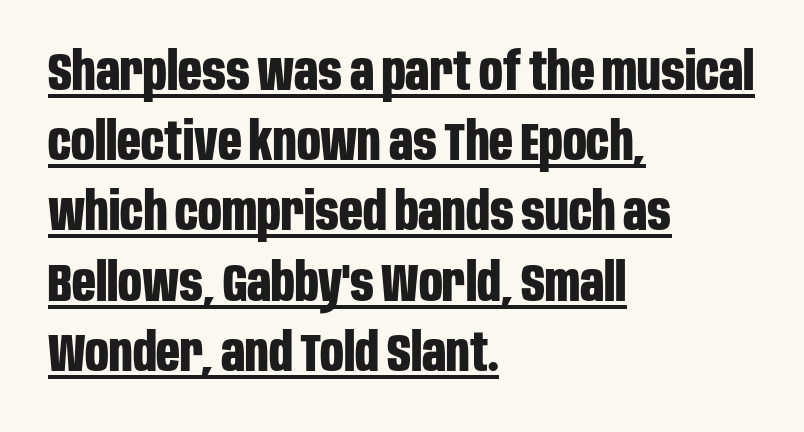
Q: Is the text bold? A: Yes.
Q: Is the text italic (slanted)? A: No, it is upright.
Q: Is the typeface a serif or a sans-serif typeface? A: Sans-serif.
Q: Is the text underlined? A: Yes.
Q: How is the paragraph aligned? A: Left-aligned.
Q: Is the spacing between letters normal or unusually wide? A: Normal.
Q: Is the spacing between lines tight, normal or loose? A: Normal.
Q: Width (condensed, normal, or wide)? A: Condensed.
Q: Stroke contrast? A: Low.
Q: x-height? A: Large.
Q: Monospaced? A: No.
